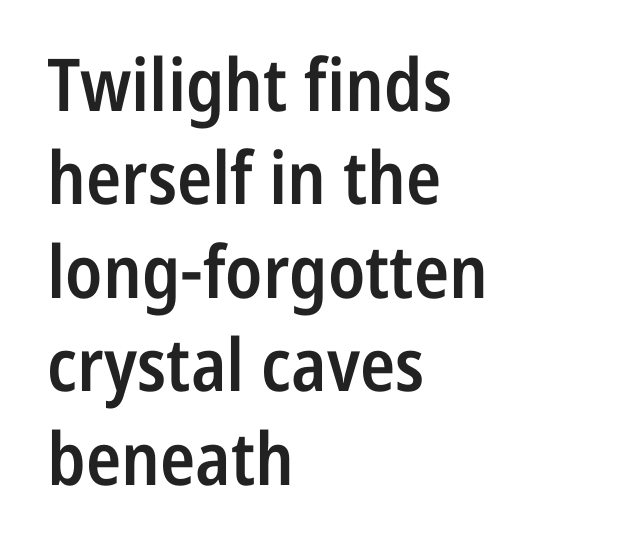
Notice how descenders clear the ascenders below comfortably — that's standard leading. Each line starts at the same left margin while the right side varies. The lettering holds an erect, upright posture throughout. Unlike a traditional serif, this face leaves its strokes unadorned. Nothing unusual about the tracking: characters are spaced as the font intends.
